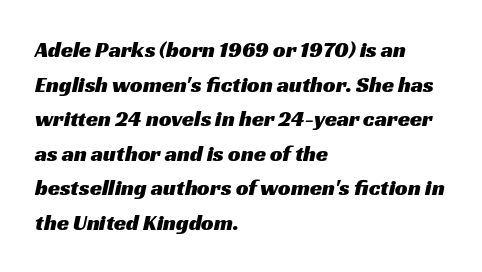
{"underline": "no", "align": "left", "line_spacing": "normal", "line_spacing_ratio": 1.57, "letter_spacing": "normal", "letter_spacing_em": 0.0, "glyph_px": 22}
